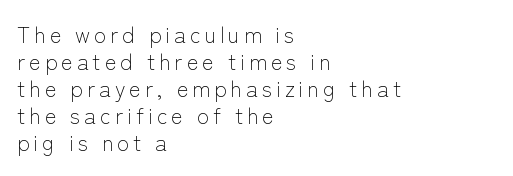
Q: Is the text bold? A: No.
Q: Is the text italic (slanted)? A: No, it is upright.
Q: Is the text underlined? A: No.
Q: How is the paragraph aligned? A: Left-aligned.
